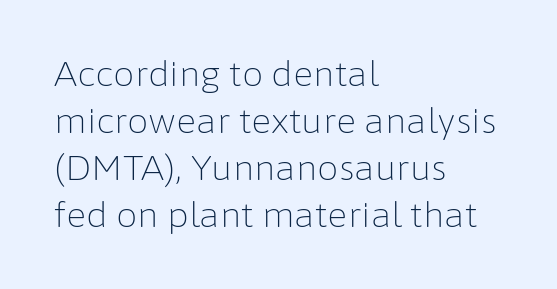
The image shows 34 px light sans-serif type, upright; set left-aligned, normal line spacing (1.38x), normal letter spacing, not underlined; low stroke contrast and a medium x-height.
